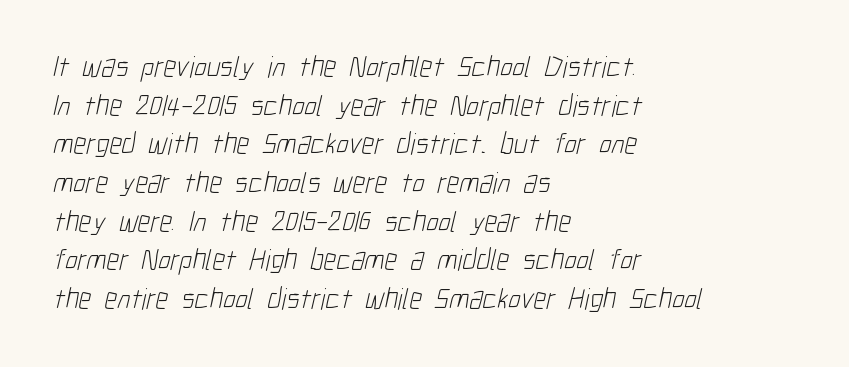
Weight: in the light-to-regular range. Spacing verdict: proportional, widths tailored to each character. Short and long lines alike share a common starting point at left. Here the glyphs are tracked normally, forming tight word shapes.
